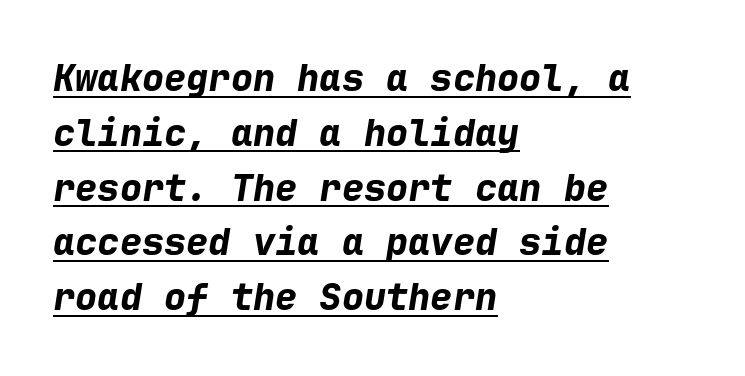
Beneath each row of characters lies a ruled line. Does extra space separate the letters? No, they use regular spacing. Do the characters align in a grid? Yes, the font is monospaced. Tall strokes in this sample are angled rather than plumb. Caption: bold face, heavy strokes. The rendering anchors every line to the left-hand side.
